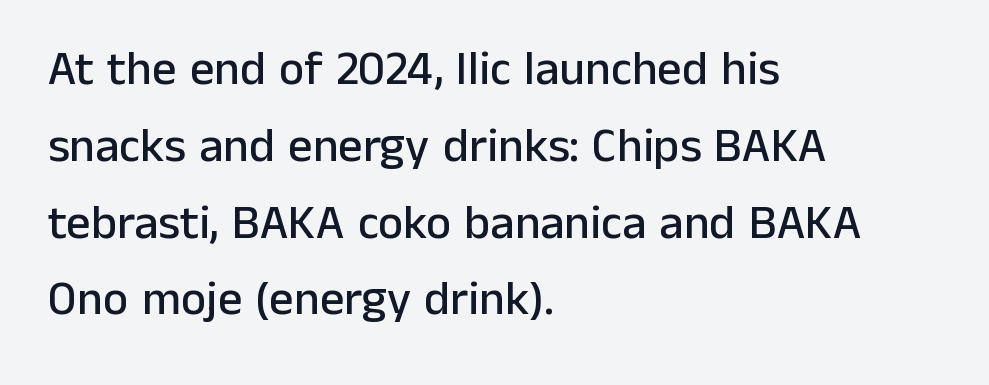
Q: Is the text italic (slanted)? A: No, it is upright.
Q: Is the typeface a serif or a sans-serif typeface? A: Sans-serif.
Q: Is the text underlined? A: No.
Q: How is the paragraph aligned? A: Left-aligned.
Q: Is the spacing between letters normal or unusually wide? A: Normal.
Q: Is the spacing between lines tight, normal or loose? A: Normal.
Q: Width (condensed, normal, or wide)? A: Normal.
Q: Stroke contrast? A: Low.
Q: x-height? A: Medium.
Q: Monospaced? A: No.
